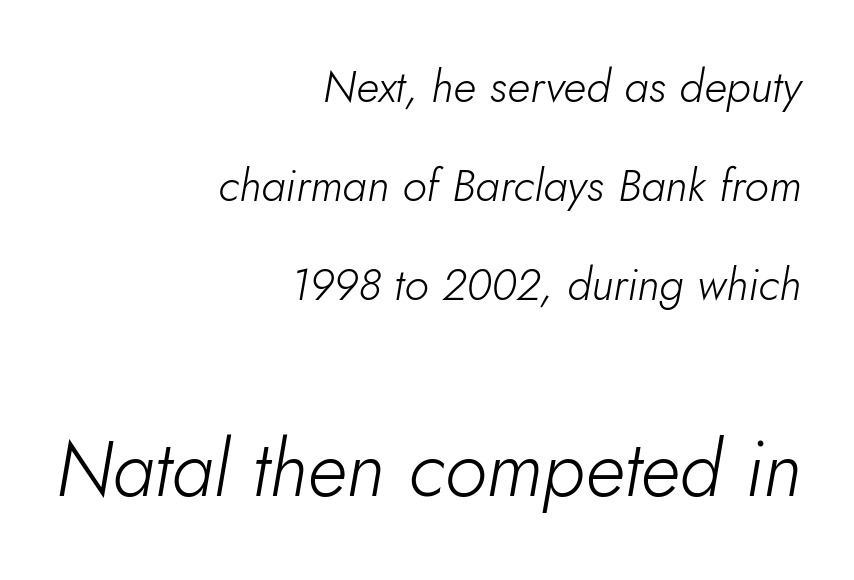
The image shows 78 px light type, italic (leaning right); set right-aligned, loose line spacing (2.2x), normal letter spacing, not underlined; the second (bottom) block is 1.73x larger; low stroke contrast and a small x-height.
